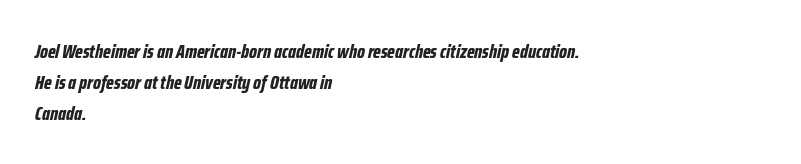
Q: Is the text bold? A: Yes.
Q: Is the text italic (slanted)? A: Yes, it leans right by about 12 degrees.
Q: Is the text underlined? A: No.
Q: How is the paragraph aligned? A: Left-aligned.
Q: Is the spacing between letters normal or unusually wide? A: Normal.
Q: Is the spacing between lines tight, normal or loose? A: Normal.
